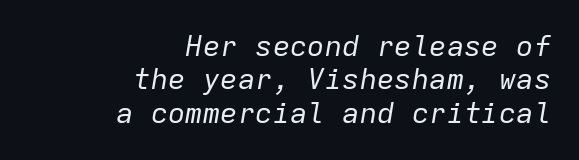
{"italic": "yes", "lean": "right", "slant_degrees": 9, "bold": "no", "weight": "regular", "width": "normal", "stroke_contrast": "low", "x_height": "medium", "monospaced": "yes", "underline": "no", "align": "right", "line_spacing": "tight", "line_spacing_ratio": 1.15, "letter_spacing": "normal", "letter_spacing_em": 0.0, "glyph_px": 29}
